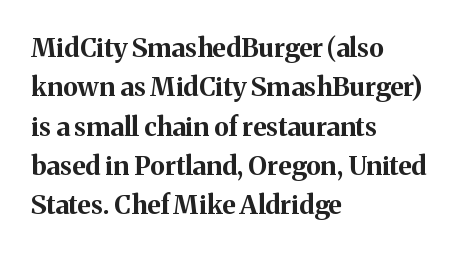
The image shows 26 px bold type, upright; set left-aligned, normal line spacing (1.51x), normal letter spacing, not underlined.
